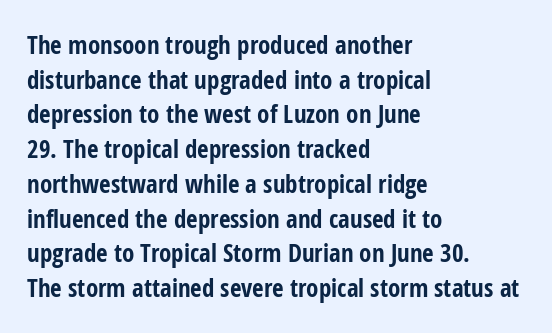
The type sits square on the baseline with zero lean. Summary of weight: heavy, a full bold. Rule under the text: the space is simply empty. Is the letter spacing exaggerated? No — it looks like the ordinary default.
